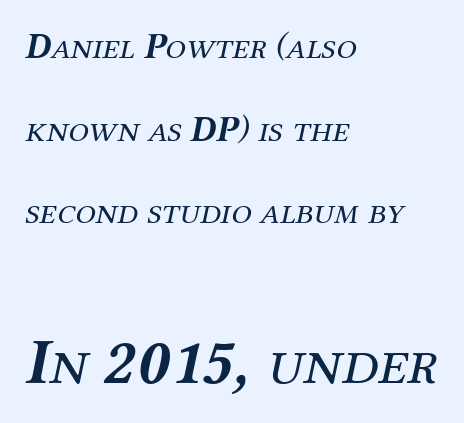
The image shows 65 px regular-weight serif type, italic (leaning right); set left-aligned, loose line spacing (2.23x), normal letter spacing, not underlined; the second (bottom) block is 1.76x larger; medium stroke contrast and a medium x-height.
